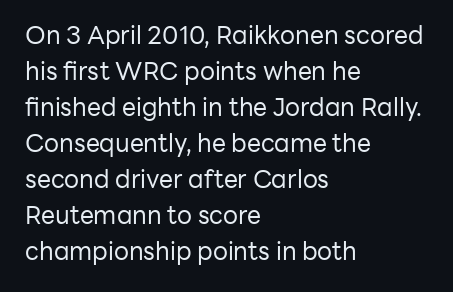
The image shows 25 px text type, upright; set left-aligned, normal line spacing (1.44x), normal letter spacing, not underlined.
